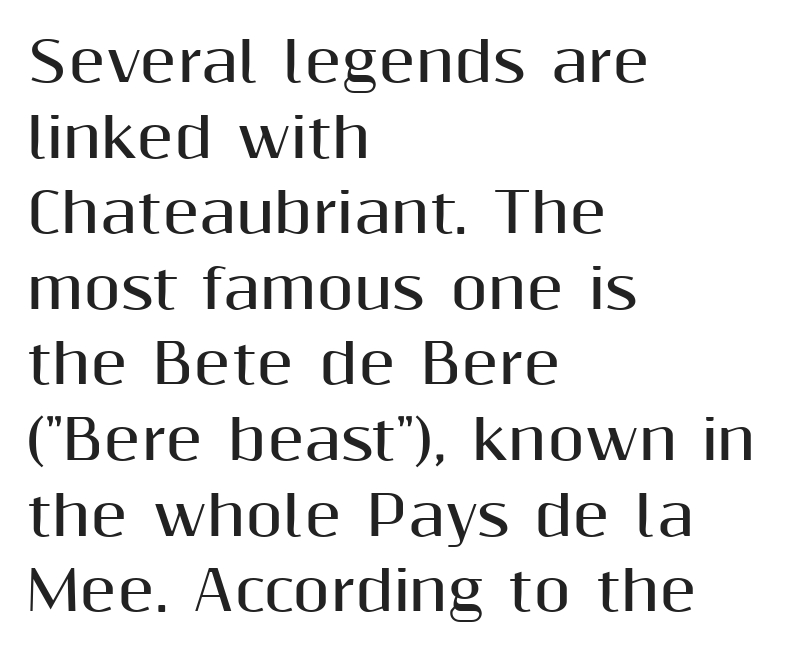
{"serif": "no", "italic": "no", "bold": "yes", "weight": "bold", "width": "normal", "stroke_contrast": "medium", "x_height": "medium", "monospaced": "no", "underline": "no", "align": "left", "line_spacing": "normal", "line_spacing_ratio": 1.4, "letter_spacing": "normal", "letter_spacing_em": 0.0, "glyph_px": 54}
